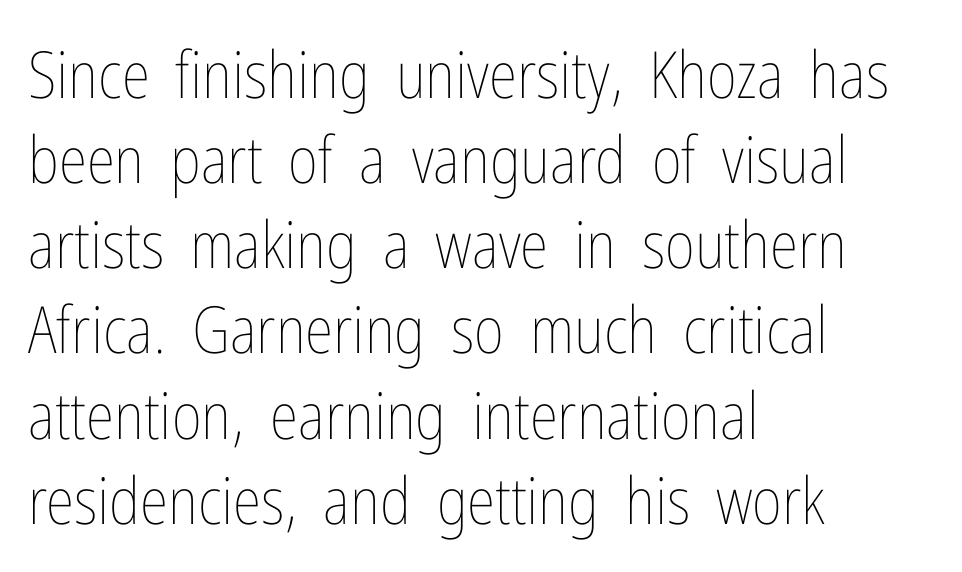
The image shows 65 px thin, condensed type, upright; set left-aligned, normal line spacing (1.31x), normal letter spacing, not underlined; low stroke contrast and a medium x-height.
